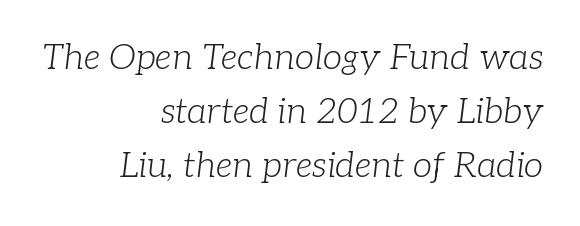
The image shows 35 px light serif type, italic (leaning right); set right-aligned, normal line spacing (1.55x), normal letter spacing, not underlined; low stroke contrast and a medium x-height.
